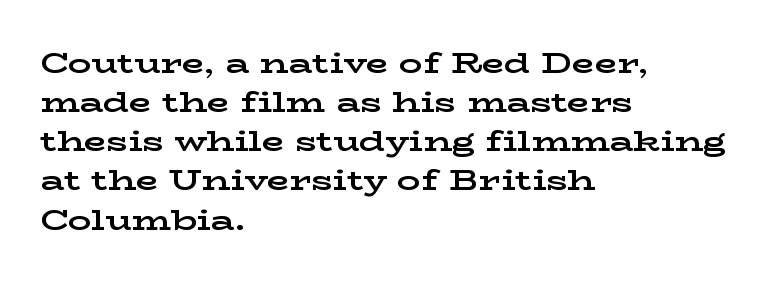
The strokes are fattened all the way to bold. Are there feet on the stems? There are — it's a serif. This rendering uses left alignment, leaving the right contour irregular. Varying glyph widths throughout — classic text-font behaviour. Ascenders rise straight up at ninety degrees.
